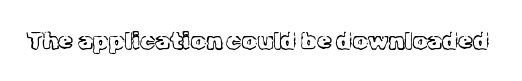
Only glyphs here, with clear space below each row. Notice how the stems are strictly vertical — no italics here. Between one letter and the next there's only the usual sliver of space. Is this a heavy cut? Hardly; it is regular or lighter.
